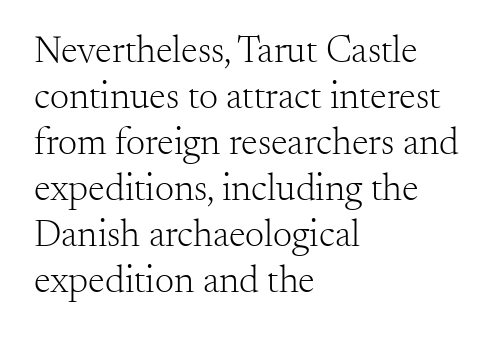
The image shows 38 px light serif type, upright; set left-aligned, line spacing 1.21x, normal letter spacing, not underlined; medium stroke contrast and a small x-height.
